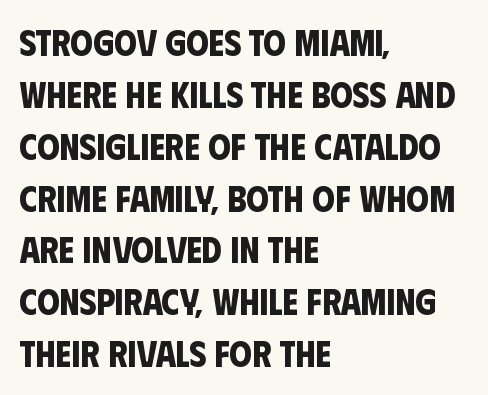
The image shows 36 px bold, condensed sans-serif type; set left-aligned, normal line spacing (1.44x), normal letter spacing, not underlined; low stroke contrast and a large x-height.
